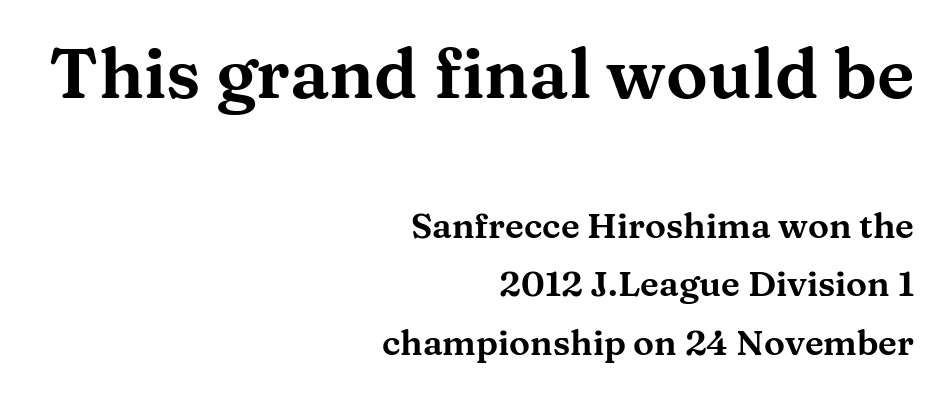
{"serif": "yes", "italic": "no", "width": "wide", "stroke_contrast": "medium", "x_height": "medium", "monospaced": "no", "underline": "no", "align": "right", "line_spacing": "normal", "line_spacing_ratio": 1.68, "letter_spacing": "normal", "letter_spacing_em": 0.0, "larger_block": "first", "size_ratio": 2.0, "glyph_px": 70}
